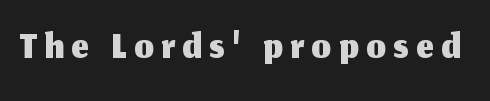
The image shows 62 px sans-serif type, upright; set not underlined; medium stroke contrast and a medium x-height.
